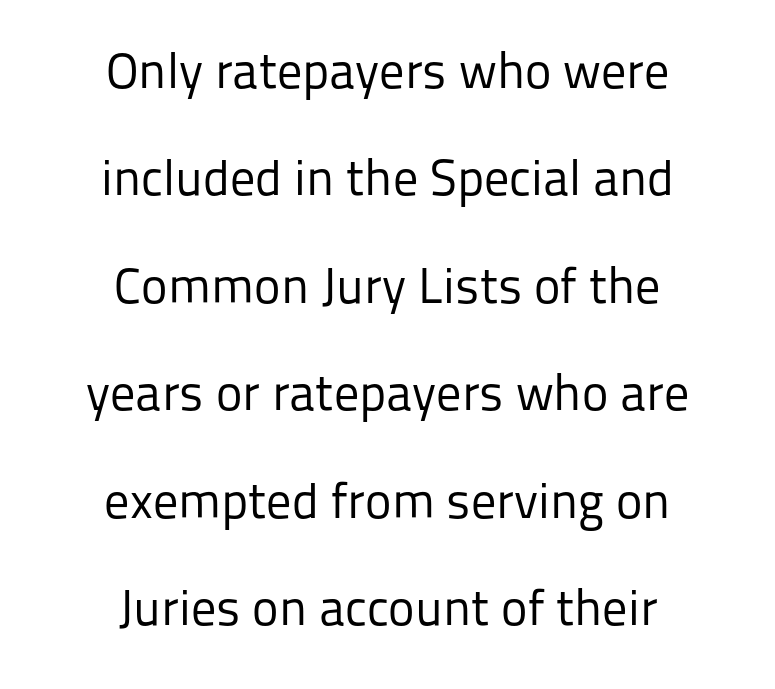
Q: Is the text bold? A: No.
Q: Is the text italic (slanted)? A: No, it is upright.
Q: Is the typeface a serif or a sans-serif typeface? A: Sans-serif.
Q: Is the text underlined? A: No.
Q: How is the paragraph aligned? A: Centered.
Q: Is the spacing between letters normal or unusually wide? A: Normal.
Q: Is the spacing between lines tight, normal or loose? A: Loose.
Q: Width (condensed, normal, or wide)? A: Normal.
Q: Stroke contrast? A: Low.
Q: x-height? A: Medium.
Q: Monospaced? A: No.
